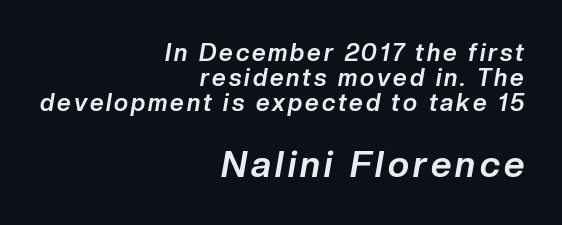
Honestly, the rows look squashed on top of each other. Size hierarchy here favors the trailing block over the leading one. Would a proofreader flag this as italicized? Yes. Note the varied advance widths — an 'i' is clearly narrower than an 'm'.
